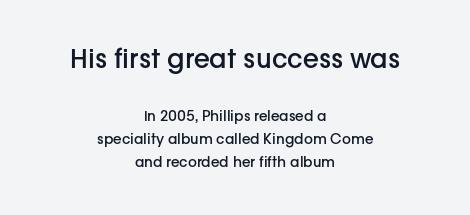
Q: Is the text bold? A: Semi-bold.
Q: Is the text italic (slanted)? A: No, it is upright.
Q: Is the text underlined? A: No.
Q: How is the paragraph aligned? A: Centered.
Q: Is the spacing between letters normal or unusually wide? A: Normal.
Q: Is the spacing between lines tight, normal or loose? A: Normal.
Q: Which block of text is set in a larger size, the first (top) or the second (bottom)? A: The first (top) one.
